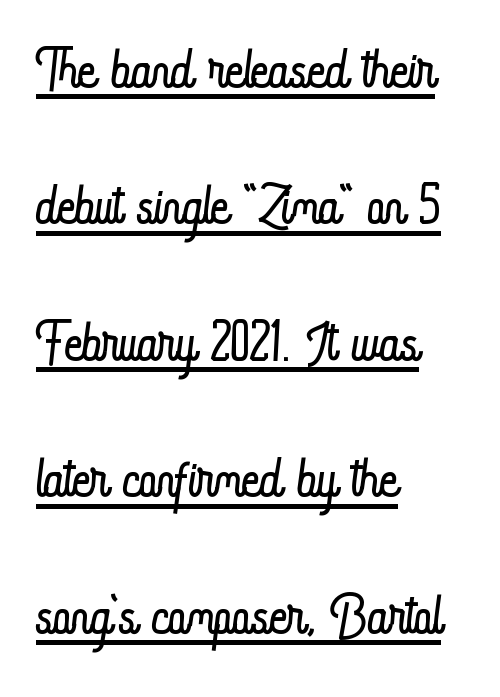
The image shows 78 px light, condensed type; set left-aligned, line spacing 1.75x, normal letter spacing, underlined; low stroke contrast and a small x-height.
